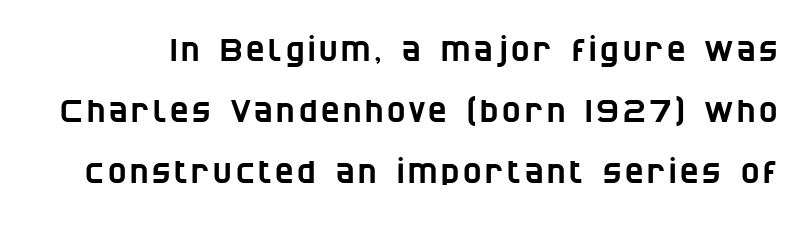
{"serif": "no", "width": "condensed", "stroke_contrast": "low", "x_height": "large", "monospaced": "no", "underline": "no", "line_spacing": "loose", "line_spacing_ratio": 1.97, "glyph_px": 31}
